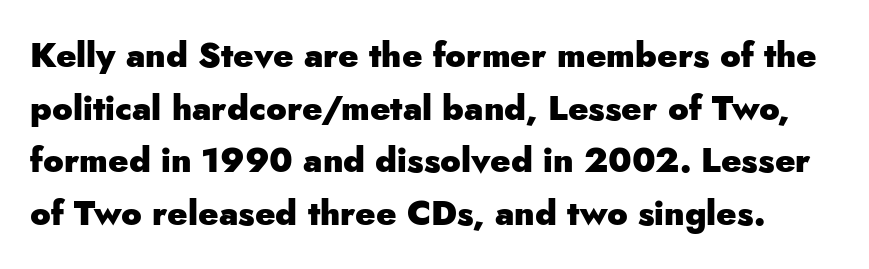
These lines keep a tight, regular rhythm from letter to letter. The text was rendered using a sans face with plain stroke endings. The string is rendered with underlining switched off. Looks like regular typesetting: each glyph gets only the width it needs.
